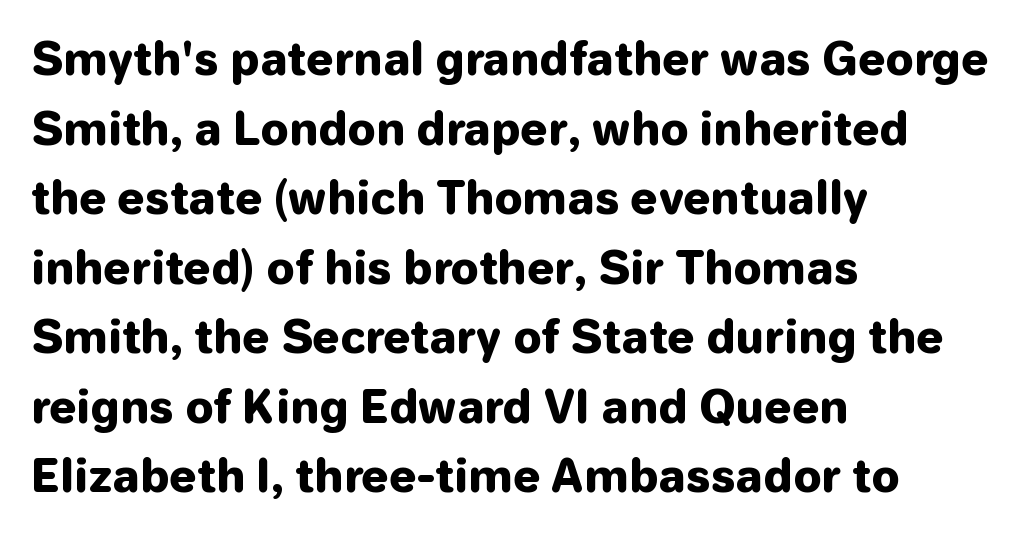
Grotesque or geometric, the face here clearly has no serifs. No extra tracking has been applied to these lines. Notice how descenders clear the ascenders below comfortably — that's standard leading. If you drew a ruler down the left edge, every line would touch it. It's the straight-up-and-down kind of type.
